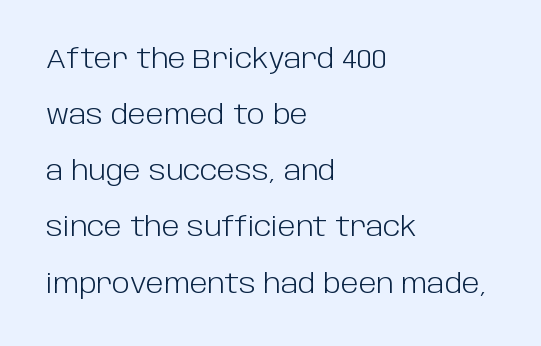
The lettering stays uniformly vertical, giving the passage a roman look. Beneath every word, the page is bare. Look at the tracking — it's just the regular setting, nothing added. This sample trades compactness for vertical openness between lines.
